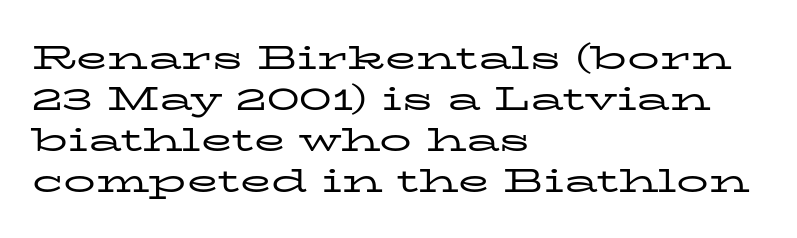
Q: Is the text bold? A: No.
Q: Is the text italic (slanted)? A: No, it is upright.
Q: Is the typeface a serif or a sans-serif typeface? A: Serif.
Q: Is the text underlined? A: No.
Q: How is the paragraph aligned? A: Left-aligned.
Q: Is the spacing between letters normal or unusually wide? A: Normal.
Q: Is the spacing between lines tight, normal or loose? A: Normal.
Q: Width (condensed, normal, or wide)? A: Wide.
Q: Stroke contrast? A: Low.
Q: x-height? A: Medium.
Q: Monospaced? A: No.
